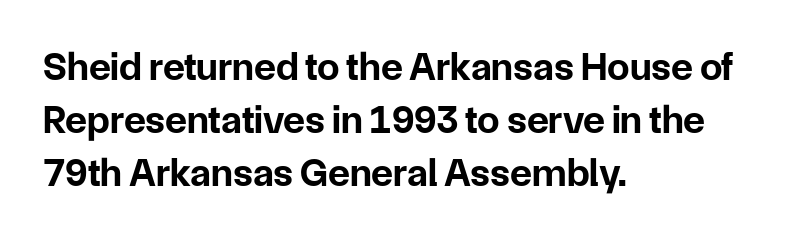
The image shows 40 px bold sans-serif type, upright; set left-aligned, normal line spacing (1.33x), normal letter spacing, not underlined; low stroke contrast and a medium x-height.
